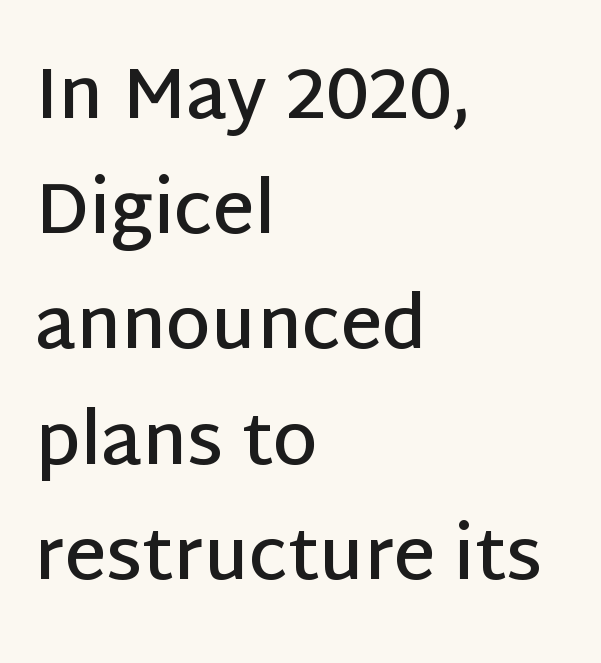
The image shows 72 px semibold sans-serif type, upright; set left-aligned, normal line spacing (1.6x), normal letter spacing, not underlined; low stroke contrast and a large x-height.
